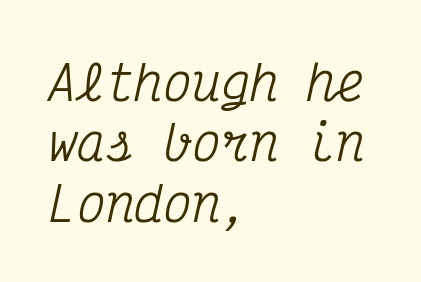
Think of a typewriter: that constant character pitch is what you see here. The space directly below the letters is spotless. Regarding leading, the lines here are spaced in the standard way. Students, note that the glyphs here touch the page at normal intervals.
